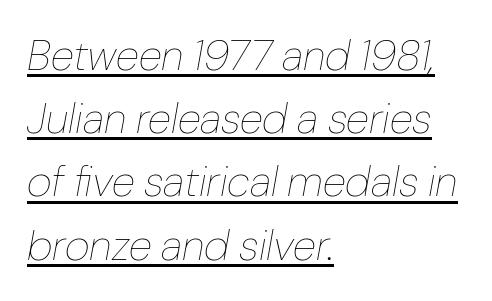
The image shows 43 px thin type, italic (leaning right); set left-aligned, normal line spacing (1.47x), normal letter spacing, underlined; low stroke contrast and a medium x-height.
